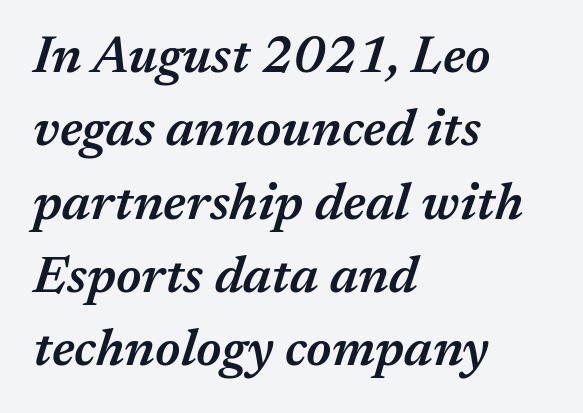
The image shows 52 px semibold type, italic (leaning right); set left-aligned, normal line spacing (1.41x), normal letter spacing, not underlined; medium stroke contrast and a medium x-height.
